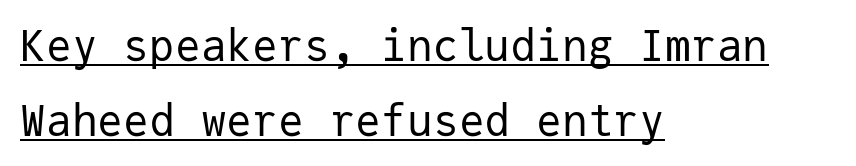
This is roman type, the default non-slanted kind. Unbolded letterforms with no extra heft. Alignment: flush left. You could count columns in this text — the font is strictly monospaced.
